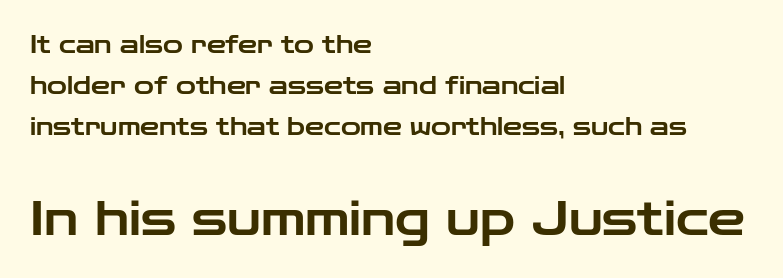
The image shows 47 px wide sans-serif type, upright; set left-aligned, line spacing 1.71x, normal letter spacing, not underlined; the second (bottom) block is 1.96x larger; low stroke contrast and a medium x-height.
